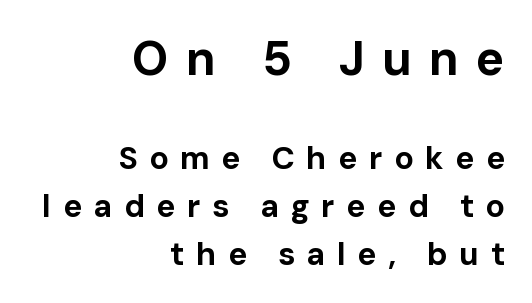
{"serif": "no", "italic": "no", "bold": "yes", "weight": "bold", "width": "normal", "stroke_contrast": "low", "x_height": "medium", "monospaced": "no", "underline": "no", "align": "right", "line_spacing": "normal", "line_spacing_ratio": 1.5, "letter_spacing": "wide", "letter_spacing_em": 0.36, "larger_block": "first", "size_ratio": 1.5, "glyph_px": 48}
